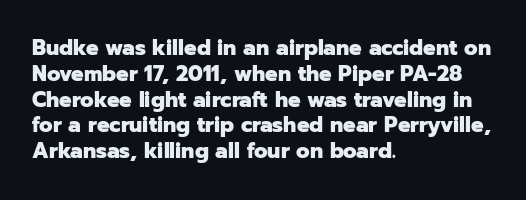
{"italic": "no", "bold": "yes", "underline": "no", "align": "left", "line_spacing_ratio": 1.23, "letter_spacing": "normal", "letter_spacing_em": 0.0, "glyph_px": 21}
